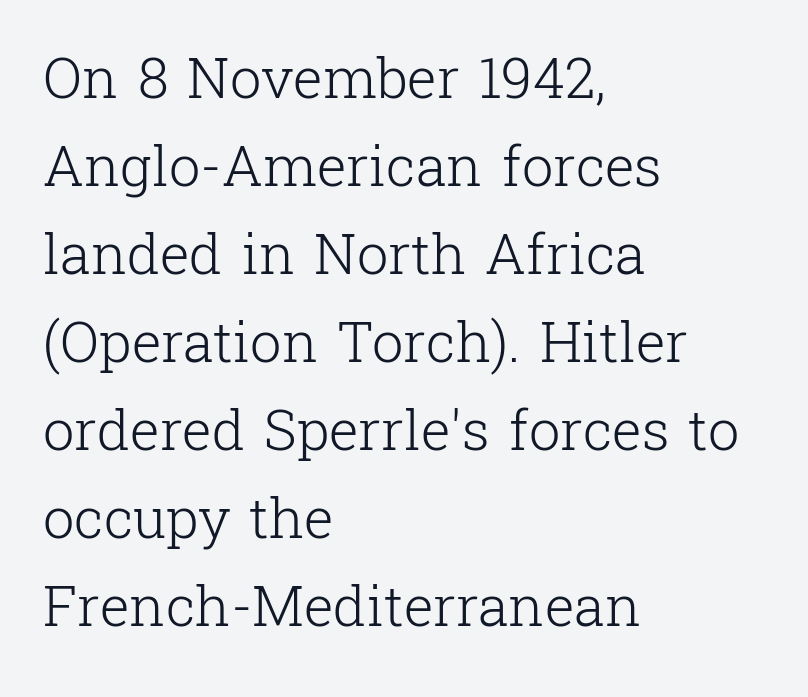
The typesetter chose a ragged-right arrangement here. Notice how the stems are strictly vertical — no italics here. Just letters on the line, the space beneath them empty. Spacing verdict: proportional, widths tailored to each character.
